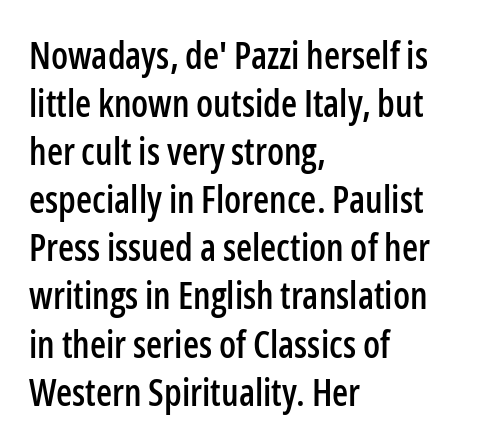
Interline gaps are of average width in this sample. Looks like regular typesetting: each glyph gets only the width it needs. A typesetter would label this face a sans. Words appear dense and cohesive because spacing is normal. The words here are not underlined. Tall strokes in this sample are plumb rather than angled.
